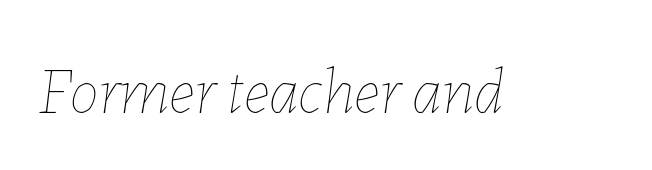
Q: Is the text bold? A: No.
Q: Is the text italic (slanted)? A: Yes, it leans right by about 7 degrees.
Q: Is the text underlined? A: No.
Q: Is the spacing between letters normal or unusually wide? A: Normal.
Q: Width (condensed, normal, or wide)? A: Normal.
Q: Stroke contrast? A: Low.
Q: x-height? A: Medium.
Q: Monospaced? A: No.
